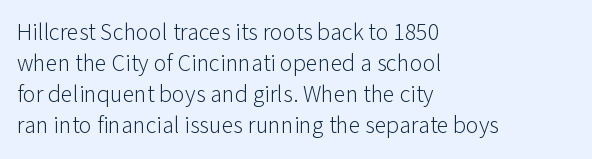
These lines keep a tight, regular rhythm from letter to letter. Notice how descenders clear the ascenders below comfortably — that's standard leading. These lines were composed using upright roman letters. One-word summary of the alignment: left. Nobody drew a line under any word here. The typesetting does not lean heavy: it is not bold.
